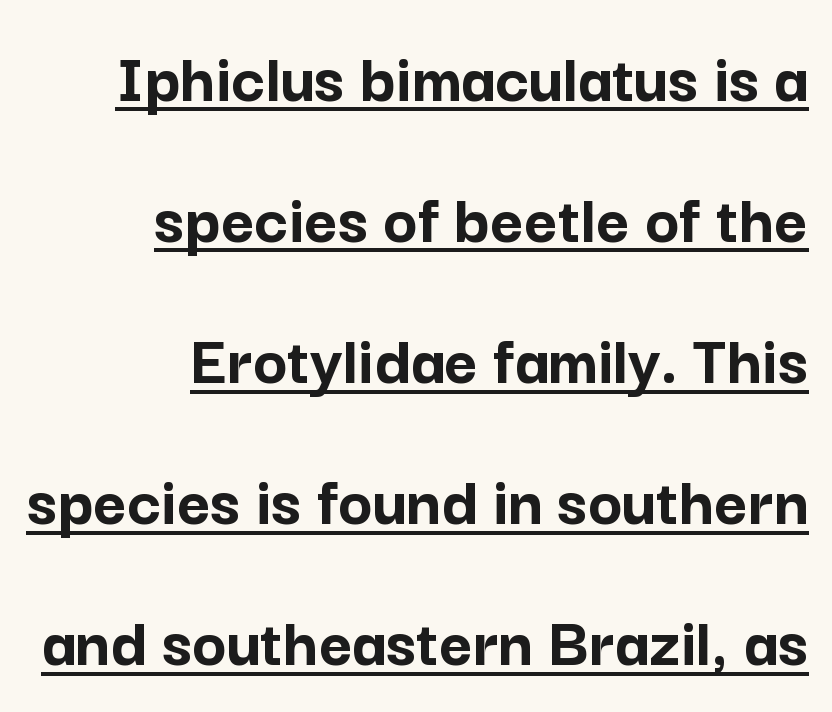
The horizontal fit of the characters is conventional and even. You could not count columns in this text — the font is proportionally spaced. I'd describe the lettering as bold — thick and assertive. Examine the stroke ends and you'll find no serifs. Interline gaps are noticeably wide in this sample.
